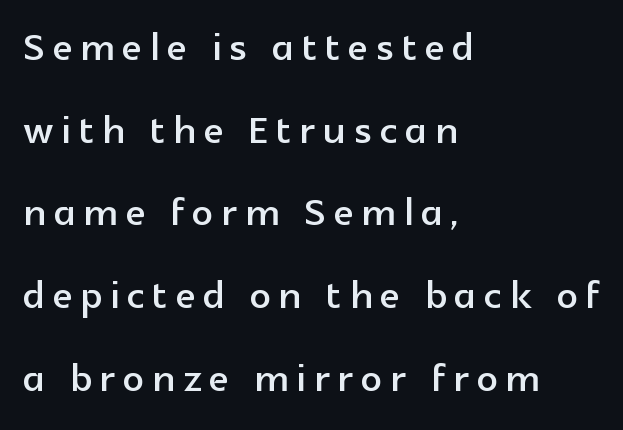
The image shows 52 px sans-serif type, upright; set left-aligned, normal line spacing (1.59x), not underlined; a medium x-height.
